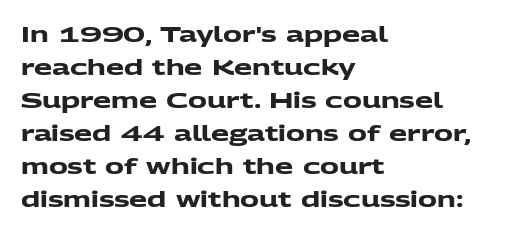
Q: Is the text bold? A: Yes.
Q: Is the text underlined? A: No.
Q: How is the paragraph aligned? A: Left-aligned.
Q: Is the spacing between letters normal or unusually wide? A: Normal.
Q: Is the spacing between lines tight, normal or loose? A: Normal.
